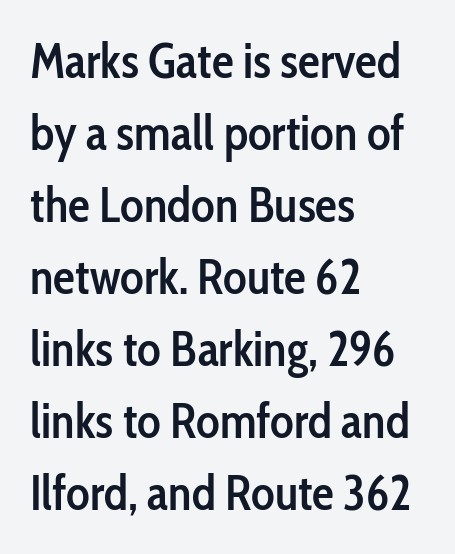
The letters carry no serifs — their stems end cleanly without finishing strokes. Letters rest on an invisible, unmarked baseline. Is the block centered? No — it sits flush against the left margin. These words are printed semibold, heavier than regular yet not bold.
